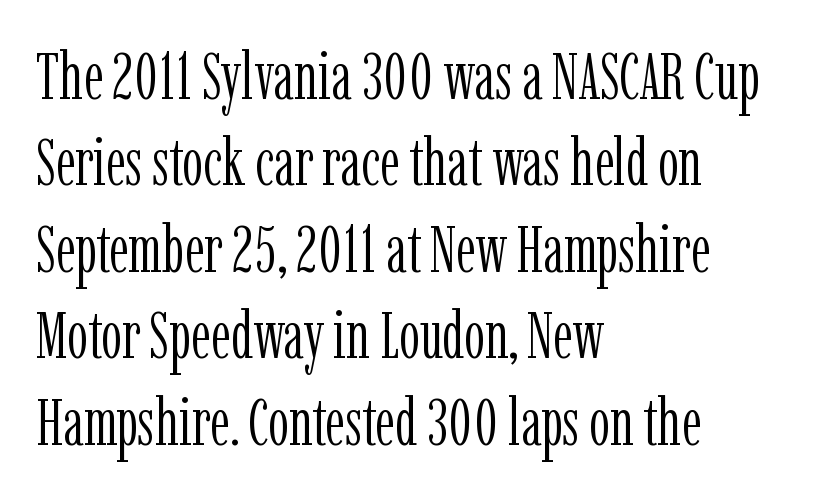
Regular leading. A typesetter would label this face a serif. The passage is arranged the way most books set body copy — flush left. This rendering leaves character spacing at its baseline value. Just letters on the line, the space beneath them empty.
